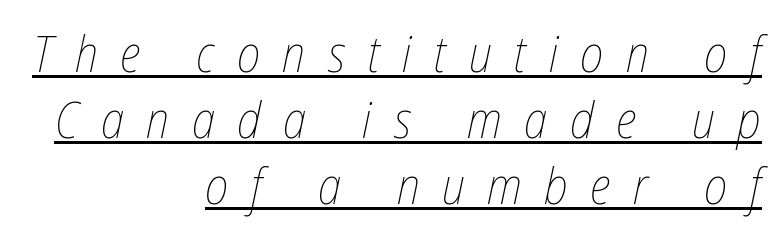
{"italic": "yes", "lean": "right", "slant_degrees": 12, "bold": "no", "weight": "thin", "width": "condensed", "stroke_contrast": "low", "x_height": "medium", "monospaced": "no", "underline": "yes", "align": "right", "line_spacing": "normal", "line_spacing_ratio": 1.32, "letter_spacing": "wide", "letter_spacing_em": 0.45, "glyph_px": 50}
